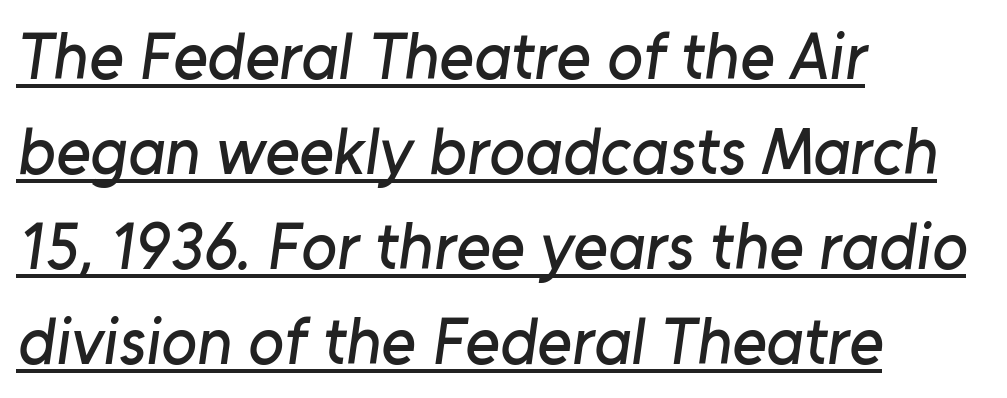
The type is set solid horizontally, with unmodified tracking. Interline gaps are of average width in this sample. Each letter keeps its own natural width here, so spacing adapts to shape. In CSS terms this would be text-align: left. This is underlined copy, the kind a proofreader might mark for attention. Are there feet on the stems? There aren't — it's a sans.
